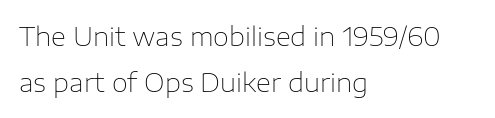
The image shows 26 px text type, upright; set left-aligned, line spacing 1.77x, normal letter spacing, not underlined.
